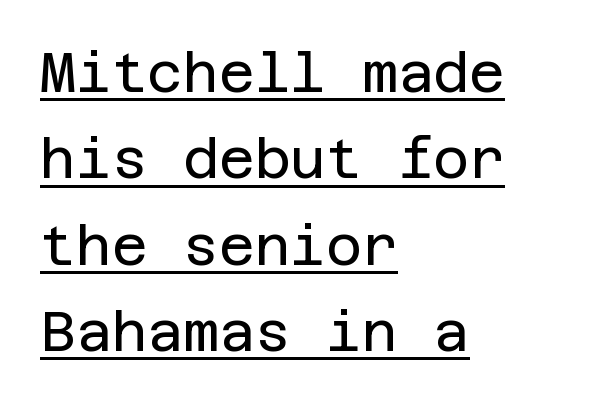
{"serif": "no", "italic": "no", "bold": "no", "weight": "regular", "width": "normal", "stroke_contrast": "low", "x_height": "large", "underline": "yes", "align": "left", "line_spacing": "normal", "line_spacing_ratio": 1.57, "letter_spacing": "normal", "letter_spacing_em": 0.0, "glyph_px": 55}
